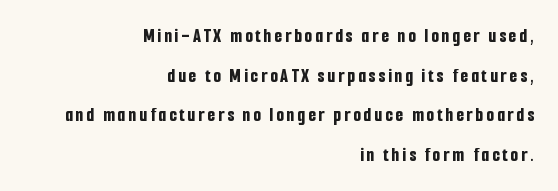
Q: Is the text bold? A: Yes.
Q: Is the text italic (slanted)? A: No, it is upright.
Q: Is the text underlined? A: No.
Q: How is the paragraph aligned? A: Right-aligned.
Q: Is the spacing between lines tight, normal or loose? A: Loose.
